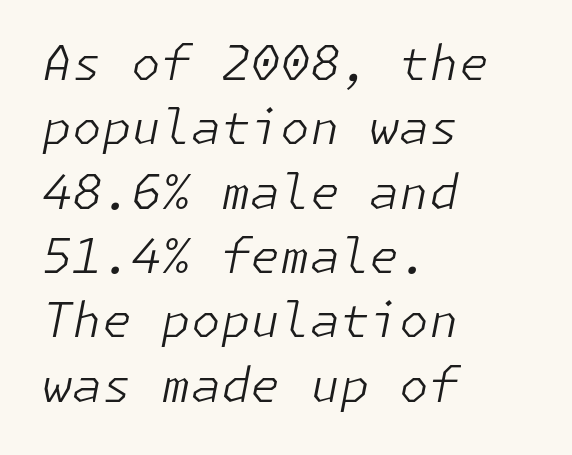
{"italic": "yes", "lean": "right", "slant_degrees": 11, "bold": "no", "weight": "light", "width": "normal", "stroke_contrast": "low", "x_height": "medium", "underline": "no", "align": "left", "line_spacing": "normal", "line_spacing_ratio": 1.34, "letter_spacing": "normal", "letter_spacing_em": 0.0, "glyph_px": 48}
